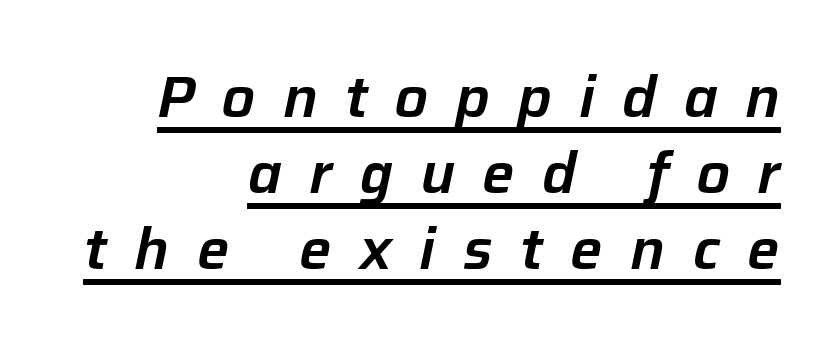
The image shows 57 px text type, italic (leaning right); set right-aligned, normal line spacing (1.33x), unusually wide letter spacing (+0.48 em), underlined; low stroke contrast and a medium x-height.
